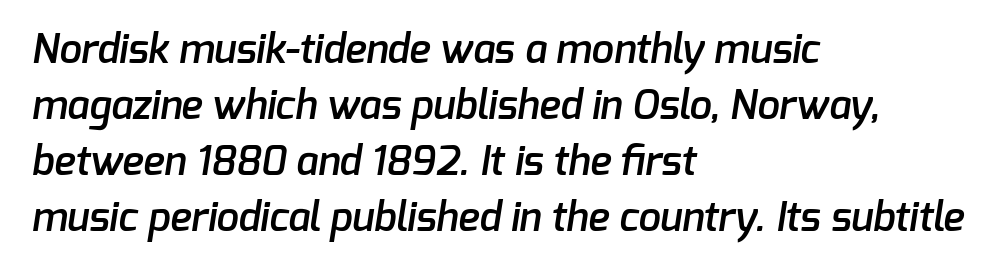
{"serif": "no", "bold": "semi", "weight": "semibold", "width": "normal", "stroke_contrast": "low", "x_height": "medium", "monospaced": "no", "underline": "no", "align": "left", "line_spacing": "normal", "line_spacing_ratio": 1.4, "letter_spacing": "normal", "letter_spacing_em": 0.0, "glyph_px": 40}
